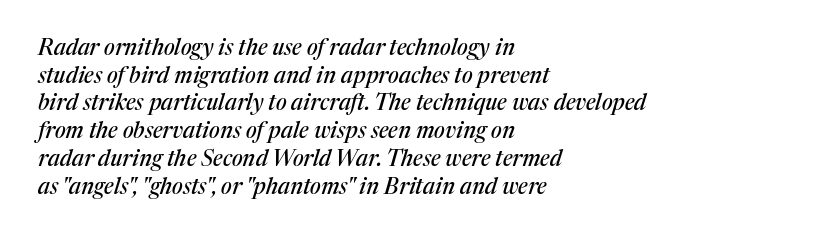
Tracking here is standard; glyphs follow each other at the usual distance. Designer's note — italics engaged. The block of text has a typical density, with ordinary space between rows. No word sits above an underline.
